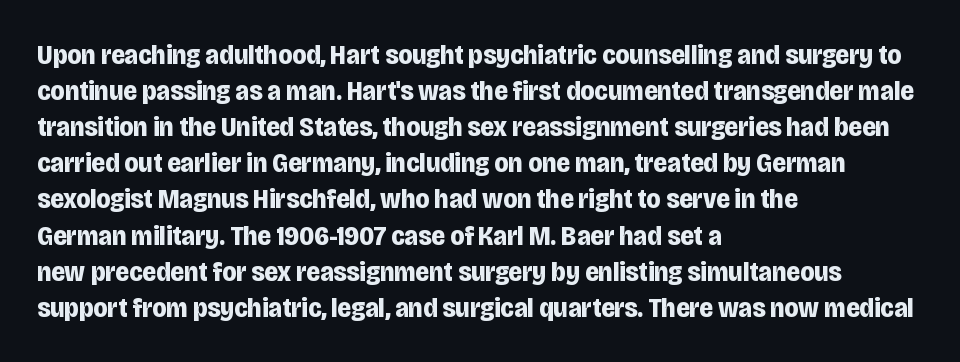
Q: Is the text bold? A: Yes.
Q: Is the text italic (slanted)? A: No, it is upright.
Q: Is the typeface a serif or a sans-serif typeface? A: Sans-serif.
Q: Is the text underlined? A: No.
Q: How is the paragraph aligned? A: Left-aligned.
Q: Is the spacing between letters normal or unusually wide? A: Normal.
Q: Is the spacing between lines tight, normal or loose? A: Normal.
Q: Width (condensed, normal, or wide)? A: Condensed.
Q: Stroke contrast? A: Low.
Q: x-height? A: Large.
Q: Monospaced? A: No.
